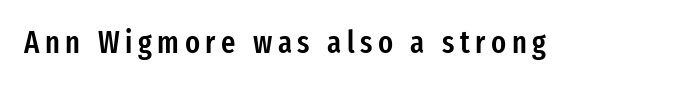
Type without underlining. The letters advance in unequal steps, a hallmark of proportional type. Stems and bowls a touch heavier than normal — semibold. Ascenders rise straight up at ninety degrees. Regarding serifs, this sample does without them.
